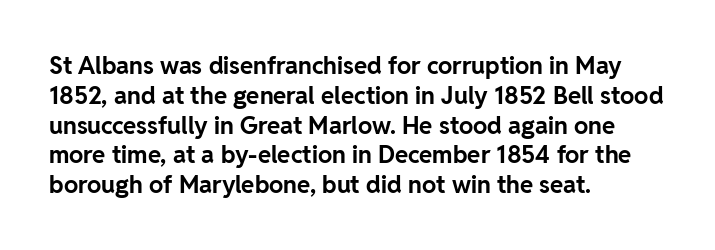
{"italic": "no", "bold": "yes", "underline": "no", "align": "left", "line_spacing_ratio": 1.24, "letter_spacing": "normal", "letter_spacing_em": 0.0, "glyph_px": 24}
